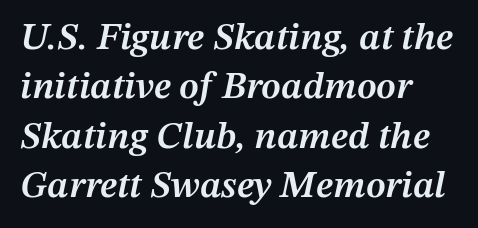
Q: Is the text bold? A: Semi-bold.
Q: Is the text italic (slanted)? A: Yes, it leans right by about 12 degrees.
Q: Is the text underlined? A: No.
Q: How is the paragraph aligned? A: Left-aligned.
Q: Is the spacing between letters normal or unusually wide? A: Normal.
Q: Is the spacing between lines tight, normal or loose? A: Normal.
Q: Width (condensed, normal, or wide)? A: Normal.
Q: Stroke contrast? A: Medium.
Q: x-height? A: Medium.
Q: Monospaced? A: No.
